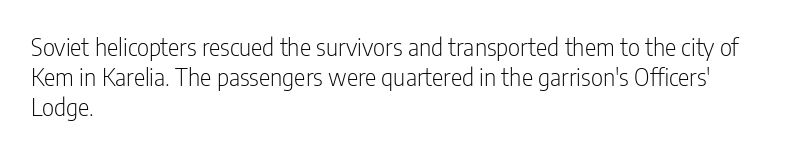
The image shows 24 px text type, upright; set left-aligned, normal line spacing (1.26x), normal letter spacing, not underlined.
